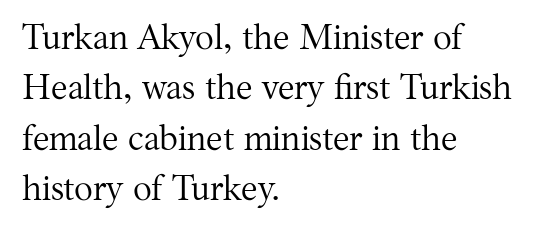
The image shows 35 px regular-weight serif type, upright; set left-aligned, normal line spacing (1.44x), normal letter spacing, not underlined; medium stroke contrast and a medium x-height.
